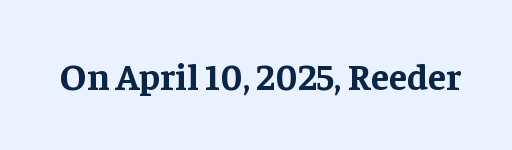
The image shows 37 px bold serif type, upright; set normal letter spacing, not underlined; low stroke contrast and a medium x-height.
